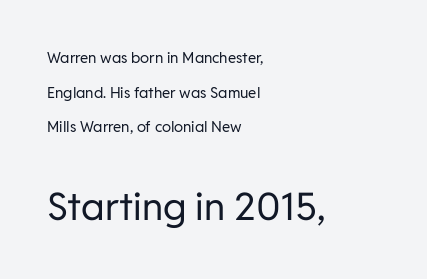
The image shows 38 px regular-weight sans-serif type, upright; set left-aligned, loose line spacing (2.31x), normal letter spacing, not underlined; the second (bottom) block is 2.53x larger; low stroke contrast and a medium x-height.
